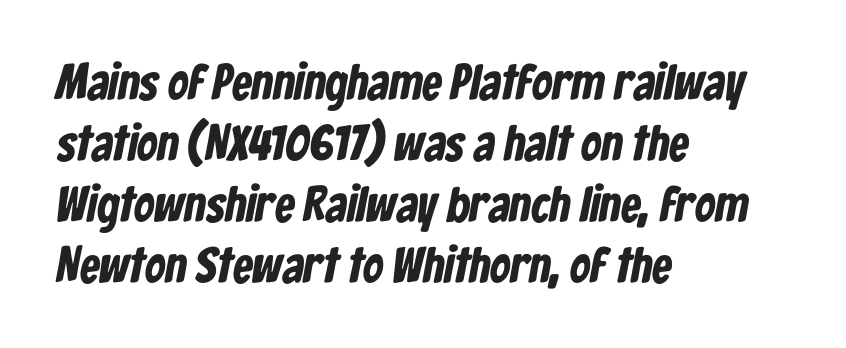
These lines carry a lot of weight — the face is fully bold. Nobody drew a line under any word here. Note the varied advance widths — an 'i' is clearly narrower than an 'm'. Leftover space on each line is placed entirely after the last word. In terms of letterspacing, this is plain default setting.
